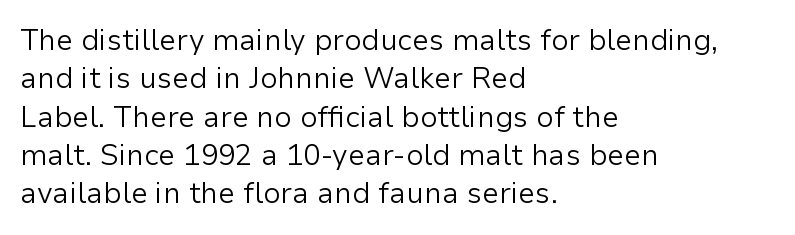
The image shows 29 px light sans-serif type, upright; set left-aligned, normal line spacing (1.32x), normal letter spacing, not underlined; low stroke contrast and a medium x-height.
